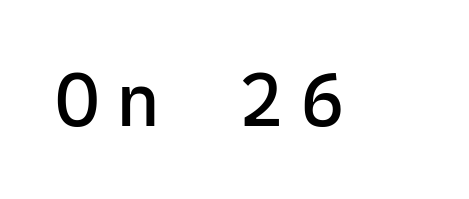
Note the uniform advance width — an 'i' takes as much space as an 'm'. Italic? Not at all — the glyphs are vertical. The rendering shows plain stroke endings on the letterforms — a sans-serif design. Substantial extra tracking has been applied to these lines. Decoration check: the copy has no underline. Think standard paragraph weight, or any step lighter than that.
